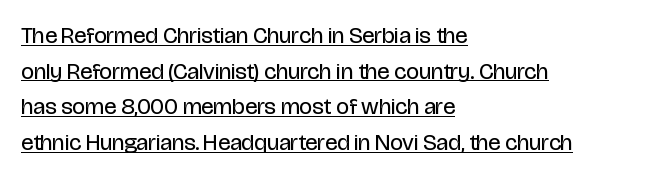
The words here are underlined. The font's upright variant was chosen for this text. The rendering uses a moderate line-height, typical for paragraphs. The letters sit at their default tracking, neither squeezed nor spread. Bold? No — there's no thickening of the strokes. One-word summary of the alignment: left.
